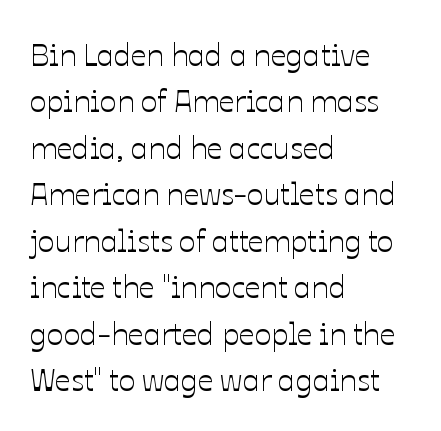
The image shows 31 px text type, upright; set left-aligned, normal line spacing (1.5x), normal letter spacing, not underlined; low stroke contrast and a medium x-height.
